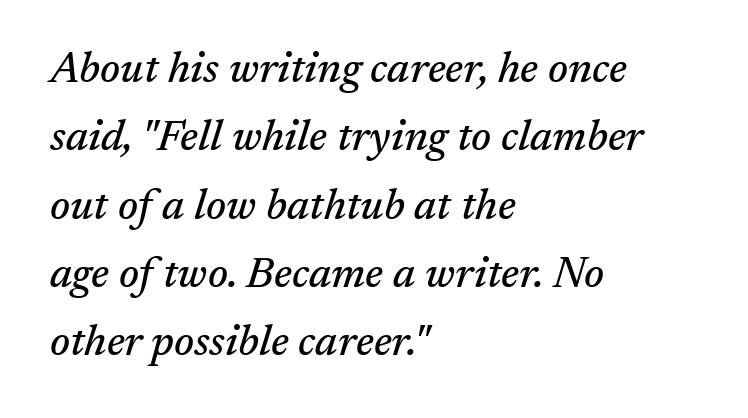
The type is set solid horizontally, with unmodified tracking. The foot of each line stays bare and open. Alignment: flush left. Unlike a clean sans, this face finishes its strokes with serifs. Students, observe: this is what conventionally led text looks like. In terms of posture, this sample is oblique.
